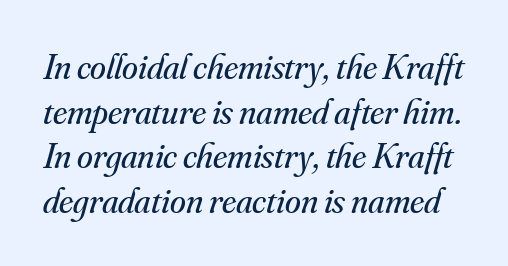
{"serif": "yes", "italic": "yes", "lean": "right", "slant_degrees": 16, "bold": "no", "weight": "regular", "width": "normal", "stroke_contrast": "medium", "x_height": "small", "monospaced": "no", "underline": "no", "line_spacing_ratio": 1.24, "letter_spacing": "normal", "letter_spacing_em": 0.0, "glyph_px": 36}
